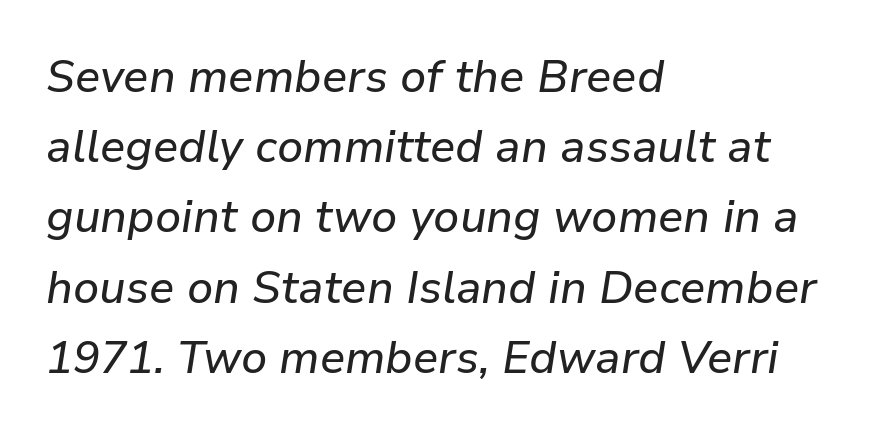
Every row of glyphs begins at an identical x-position on the left. Short note: letters normally spaced. Varying glyph widths throughout — classic text-font behaviour. Plain, unruled lines of type. Line spacing here is normal.
